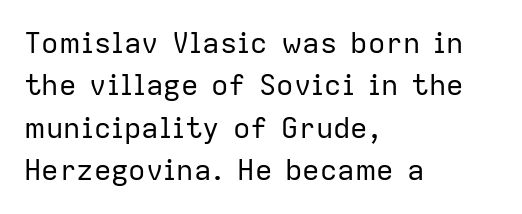
Q: Is the text bold? A: No.
Q: Is the text italic (slanted)? A: No, it is upright.
Q: Is the typeface a serif or a sans-serif typeface? A: Sans-serif.
Q: Is the text underlined? A: No.
Q: How is the paragraph aligned? A: Left-aligned.
Q: Is the spacing between letters normal or unusually wide? A: Normal.
Q: Is the spacing between lines tight, normal or loose? A: Normal.
Q: Width (condensed, normal, or wide)? A: Normal.
Q: Stroke contrast? A: Low.
Q: x-height? A: Medium.
Q: Monospaced? A: No.
